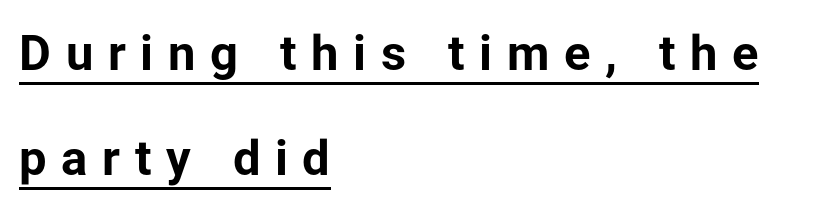
These words are printed bold, with thick strokes throughout. The font's upright variant was chosen for this text. This is sans-serif lettering, the kind often seen on screens and signage. Compared with a centered layout, this one pins lines to the left instead. Glance below the letters and you will spot a drawn line.
